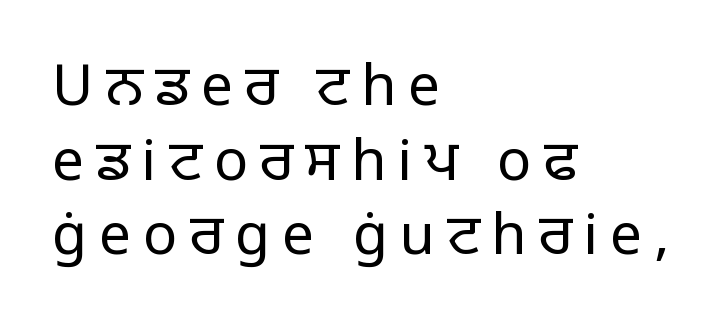
The image shows 57 px light sans-serif type, upright; set left-aligned, normal line spacing (1.31x), unusually wide letter spacing (+0.21 em), not underlined; low stroke contrast and a medium x-height.
